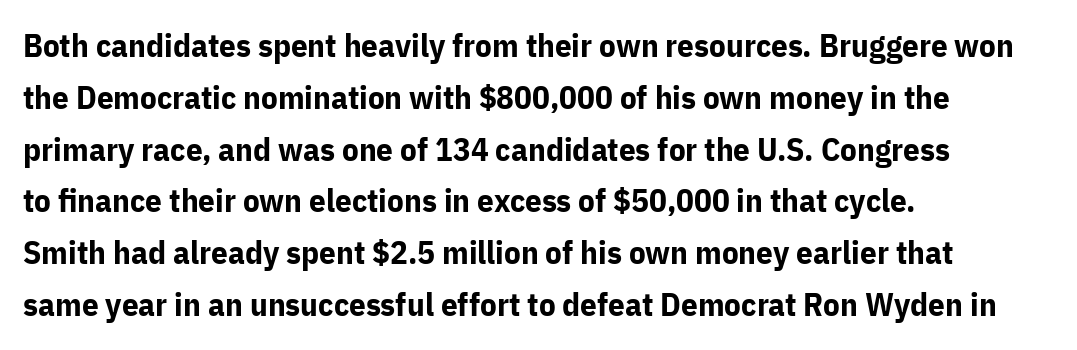
The image shows 33 px bold sans-serif type, upright; set left-aligned, normal line spacing (1.57x), normal letter spacing, not underlined; low stroke contrast and a medium x-height.
